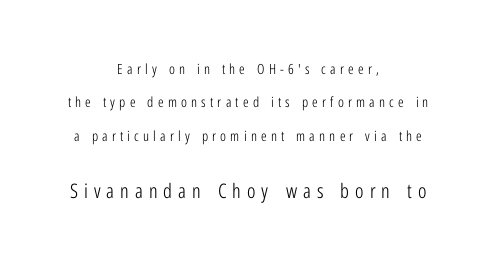
{"italic": "no", "bold": "no", "underline": "no", "align": "center", "line_spacing": "loose", "line_spacing_ratio": 2.39, "letter_spacing": "wide", "letter_spacing_em": 0.3, "larger_block": "second", "size_ratio": 1.43, "glyph_px": 20}
